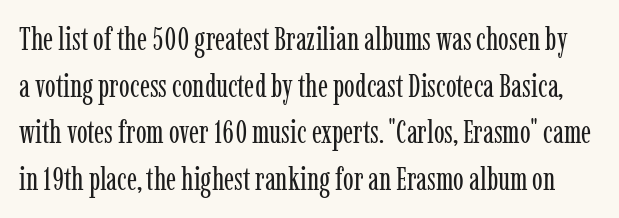
The image shows 32 px regular-weight, condensed serif type, upright; set normal line spacing (1.46x), normal letter spacing, not underlined; low stroke contrast and a medium x-height.
